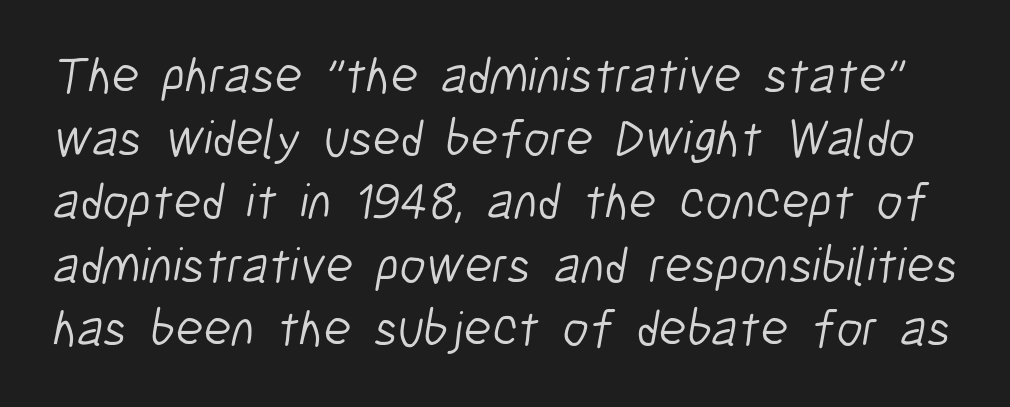
You could call the tracking neutral — neither tight nor loose. The zone under the glyphs is completely vacant. Regarding serifs, this sample does without them. The letters advance in unequal steps, a hallmark of proportional type. Summary of weight: not heavy and not bold.
